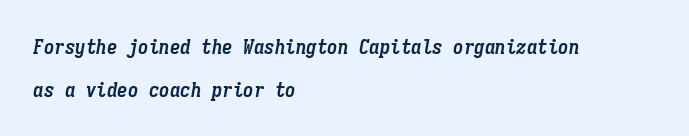
The image shows 21 px bold type, italic (leaning right); set left-aligned, loose line spacing (2.03x), normal letter spacing, not underlined.
